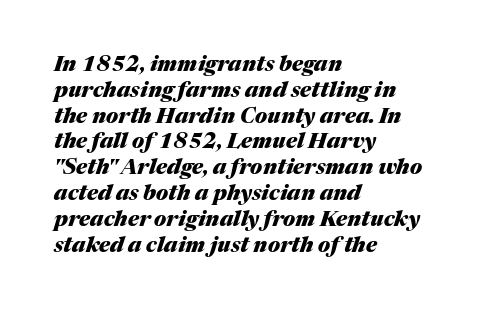
Summary of weight: heavy, a full bold. The string is rendered with underlining switched off. There is no visible air inserted between adjacent glyphs. Looking at the ascenders, they clearly lean.
